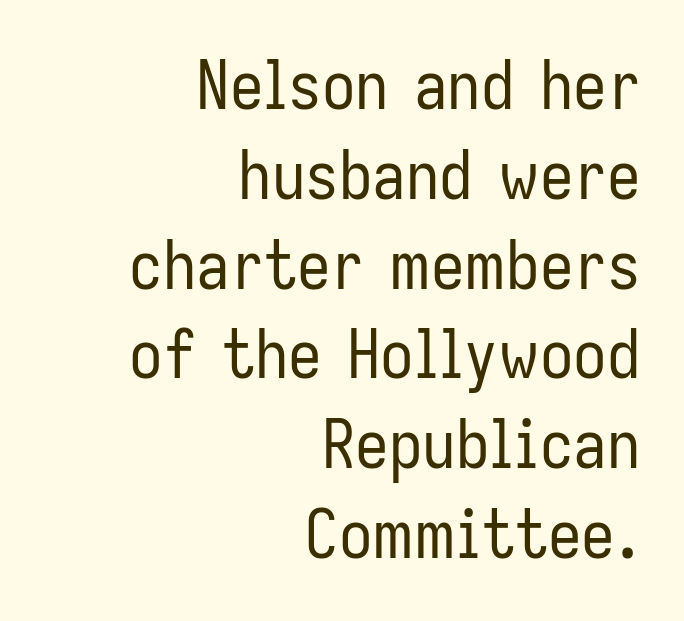
Q: Is the text bold? A: No.
Q: Is the text italic (slanted)? A: No, it is upright.
Q: Is the typeface a serif or a sans-serif typeface? A: Sans-serif.
Q: Is the text underlined? A: No.
Q: How is the paragraph aligned? A: Right-aligned.
Q: Is the spacing between letters normal or unusually wide? A: Normal.
Q: Is the spacing between lines tight, normal or loose? A: Normal.
Q: Width (condensed, normal, or wide)? A: Condensed.
Q: Stroke contrast? A: Low.
Q: x-height? A: Medium.
Q: Monospaced? A: No.
